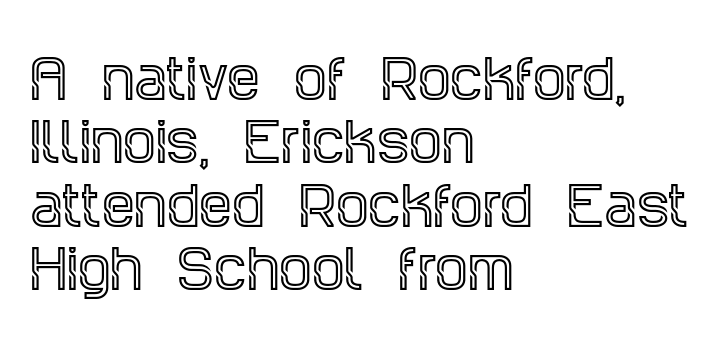
{"serif": "yes", "italic": "no", "width": "condensed", "x_height": "large", "monospaced": "no", "underline": "no", "align": "left", "line_spacing_ratio": 1.22, "letter_spacing": "normal", "letter_spacing_em": 0.0, "glyph_px": 52}
